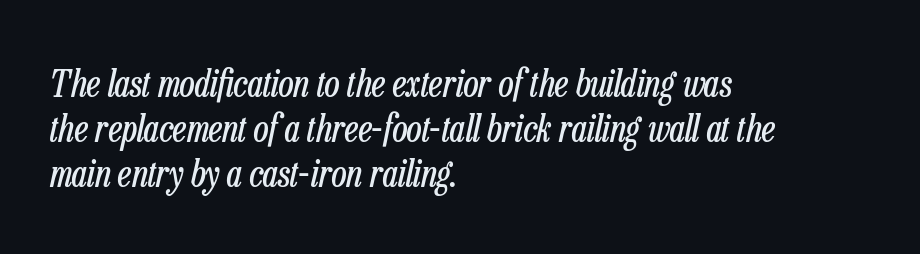
Q: Is the text bold? A: No.
Q: Is the text italic (slanted)? A: Yes, it leans right by about 13 degrees.
Q: Is the text underlined? A: No.
Q: How is the paragraph aligned? A: Left-aligned.
Q: Is the spacing between letters normal or unusually wide? A: Normal.
Q: Width (condensed, normal, or wide)? A: Condensed.
Q: Stroke contrast? A: Low.
Q: x-height? A: Medium.
Q: Monospaced? A: No.
